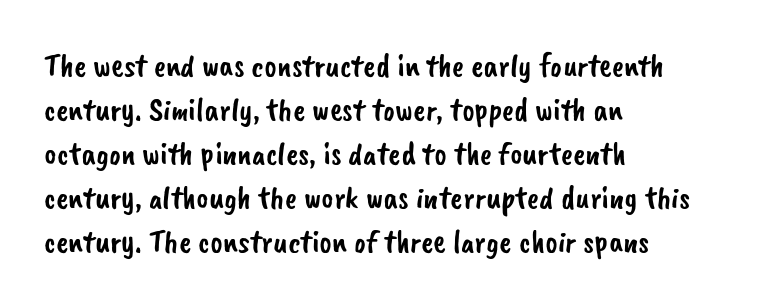
Classification — sans serif. Spacing between characters is what you'd get straight out of the box. Here the designer chose a conventional face with non-uniform glyph widths. The compositor pushed each line to the left boundary.
